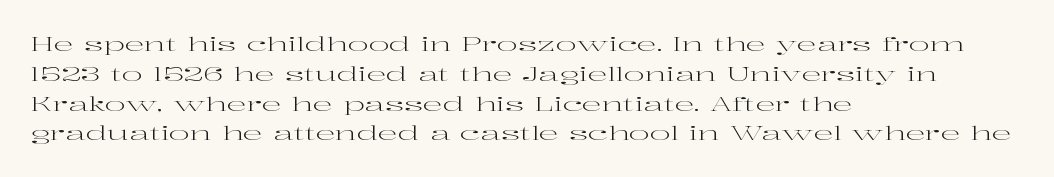
The image shows 20 px text type, upright; set left-aligned, normal line spacing (1.49x), normal letter spacing, not underlined.
